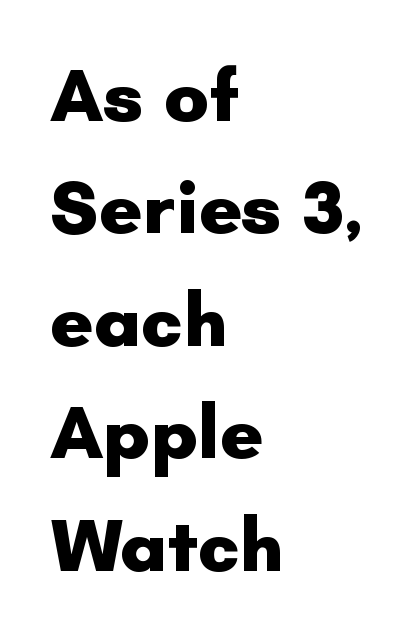
{"serif": "no", "italic": "no", "bold": "yes", "weight": "heavy", "width": "normal", "stroke_contrast": "low", "x_height": "small", "monospaced": "no", "underline": "no", "align": "left", "line_spacing": "normal", "line_spacing_ratio": 1.5, "letter_spacing": "normal", "letter_spacing_em": 0.0, "glyph_px": 75}
